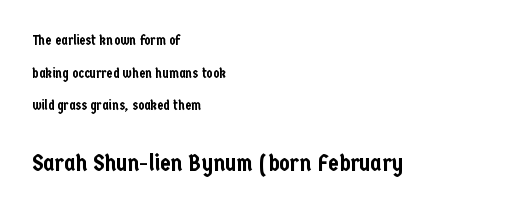
The more generous point size was reserved for the lower chunk. These lines keep a tight, regular rhythm from letter to letter. Words float on clear page, feet unadorned. All the whitespace from short lines collects on the right.
